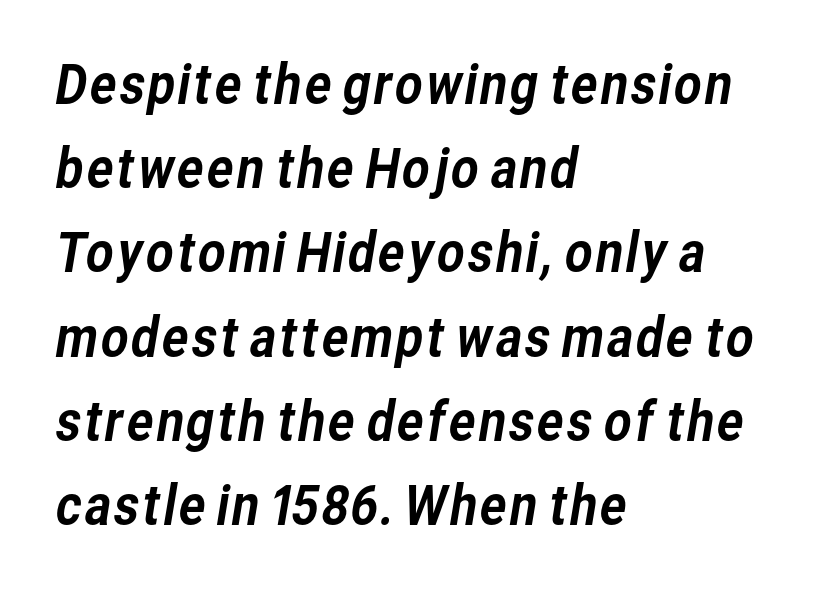
The image shows 54 px sans-serif type; set left-aligned, normal line spacing (1.56x), normal letter spacing, not underlined; low stroke contrast and a medium x-height.
